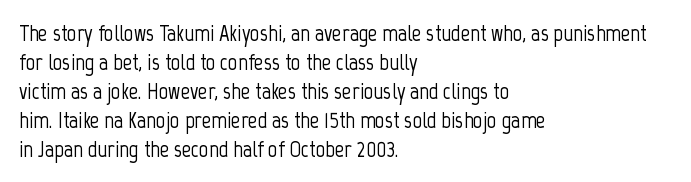
Posture: straight, roman, zero tilt. The passage shown is not underscored anywhere. The rendering anchors every line to the left-hand side. The gaps between neighbouring characters are ordinary and unremarkable.
